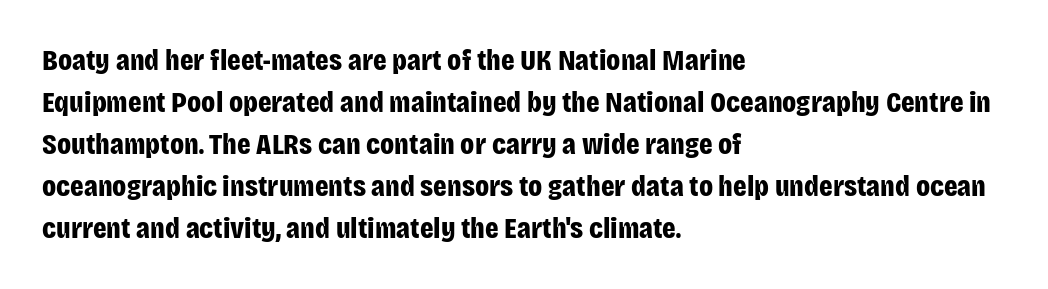
The image shows 30 px bold, condensed sans-serif type, upright; set left-aligned, normal line spacing (1.4x), normal letter spacing, not underlined; low stroke contrast and a large x-height.
